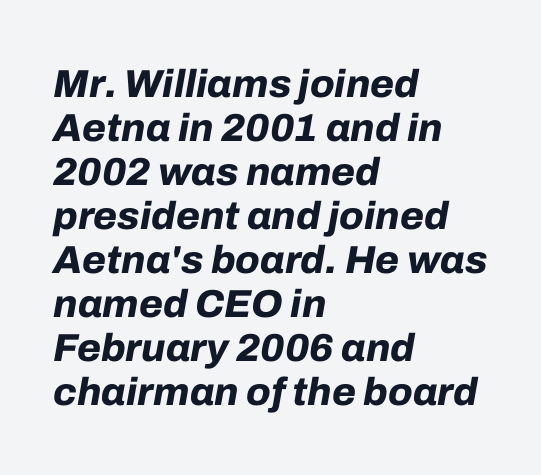
Q: Is the text bold? A: Yes.
Q: Is the text italic (slanted)? A: Yes, it leans right by about 10 degrees.
Q: Is the text underlined? A: No.
Q: How is the paragraph aligned? A: Left-aligned.
Q: Is the spacing between letters normal or unusually wide? A: Normal.
Q: Is the spacing between lines tight, normal or loose? A: Tight.
Q: Width (condensed, normal, or wide)? A: Normal.
Q: Stroke contrast? A: Low.
Q: x-height? A: Medium.
Q: Monospaced? A: No.
